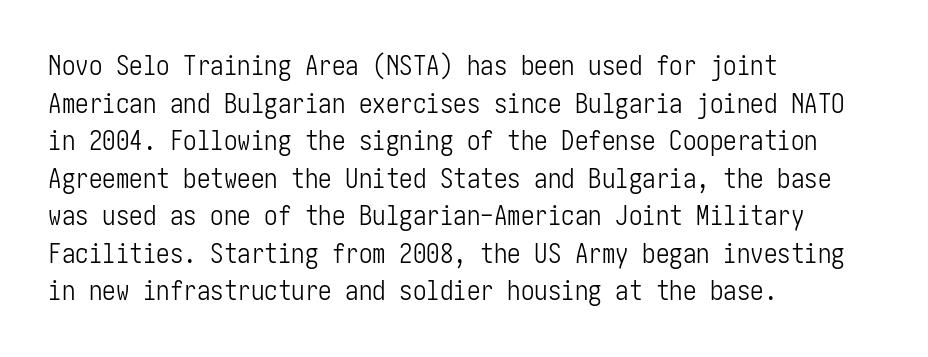
The image shows 27 px text type, upright; set left-aligned, normal line spacing (1.39x), normal letter spacing, not underlined.
